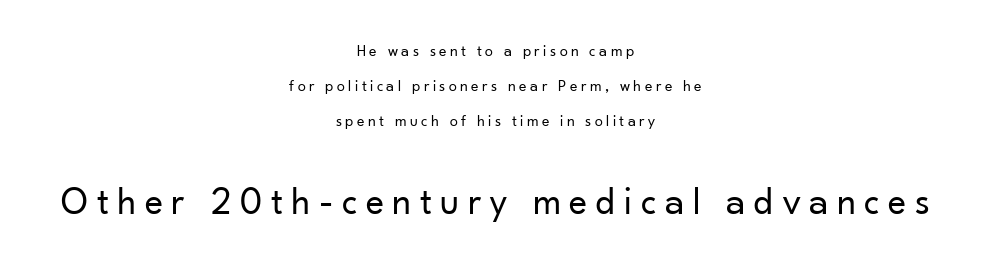
Q: Is the text bold? A: No.
Q: Is the text italic (slanted)? A: No, it is upright.
Q: Is the typeface a serif or a sans-serif typeface? A: Sans-serif.
Q: Is the text underlined? A: No.
Q: How is the paragraph aligned? A: Centered.
Q: Is the spacing between letters normal or unusually wide? A: Unusually wide.
Q: Is the spacing between lines tight, normal or loose? A: Loose.
Q: Which block of text is set in a larger size, the first (top) or the second (bottom)? A: The second (bottom) one.
Q: Width (condensed, normal, or wide)? A: Normal.
Q: Stroke contrast? A: Low.
Q: x-height? A: Small.
Q: Monospaced? A: No.
